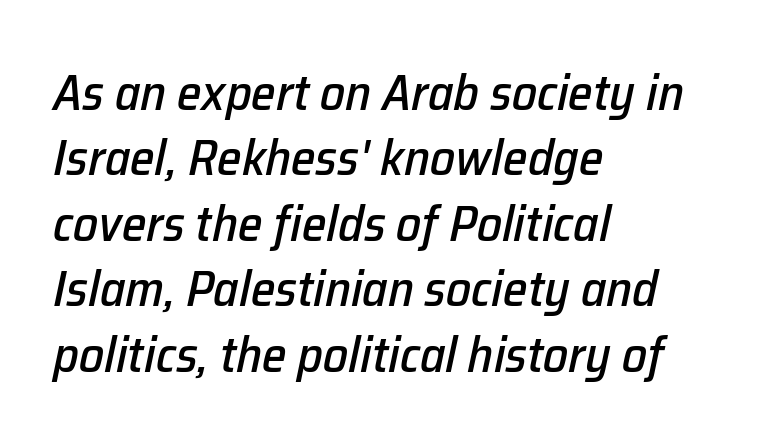
{"italic": "yes", "lean": "right", "slant_degrees": 12, "width": "normal", "stroke_contrast": "low", "x_height": "medium", "monospaced": "no", "underline": "no", "align": "left", "line_spacing": "normal", "line_spacing_ratio": 1.31, "letter_spacing": "normal", "letter_spacing_em": 0.0, "glyph_px": 50}
